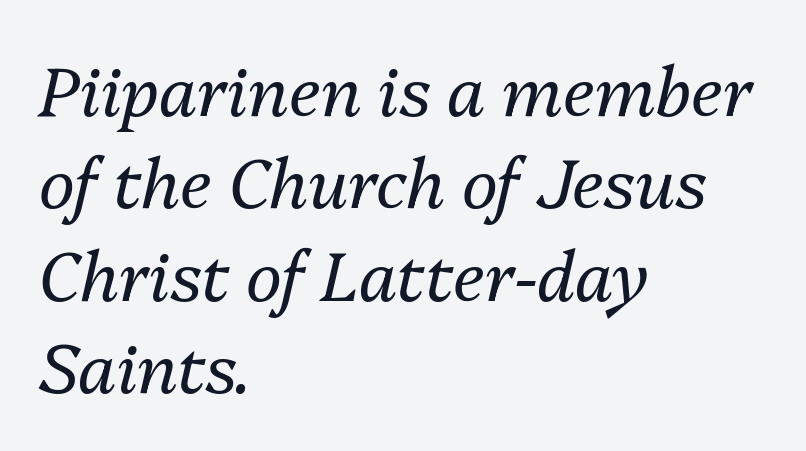
Q: Is the text bold? A: No.
Q: Is the text italic (slanted)? A: Yes, it leans right by about 13 degrees.
Q: Is the text underlined? A: No.
Q: How is the paragraph aligned? A: Left-aligned.
Q: Is the spacing between letters normal or unusually wide? A: Normal.
Q: Is the spacing between lines tight, normal or loose? A: Normal.
Q: Width (condensed, normal, or wide)? A: Normal.
Q: Stroke contrast? A: Medium.
Q: x-height? A: Medium.
Q: Monospaced? A: No.
